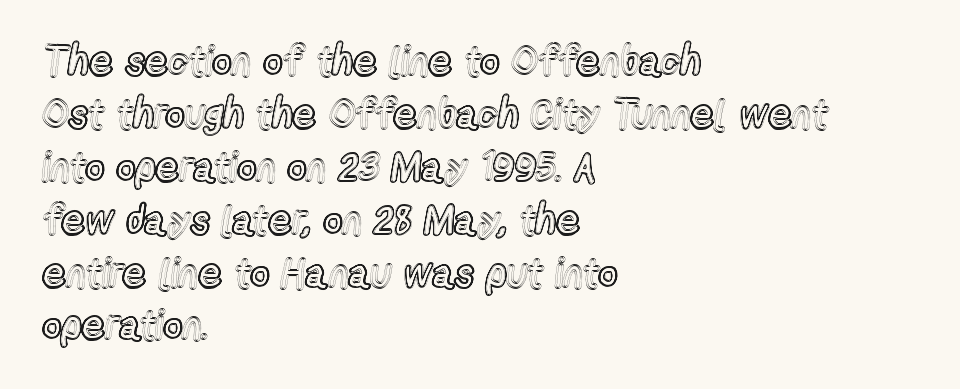
{"width": "condensed", "x_height": "medium", "monospaced": "no", "underline": "no", "align": "left", "line_spacing": "normal", "line_spacing_ratio": 1.29, "letter_spacing": "normal", "letter_spacing_em": 0.0, "glyph_px": 41}
